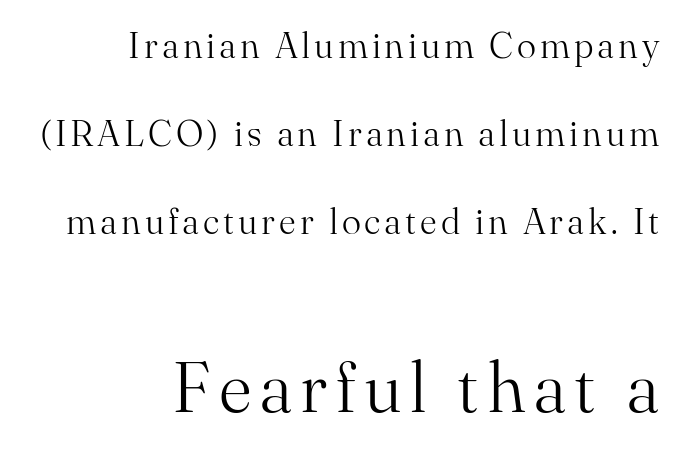
The image shows 71 px light serif type, upright; set right-aligned, loose line spacing (2.44x), not underlined; the second (bottom) block is 1.97x larger; medium stroke contrast and a small x-height.
